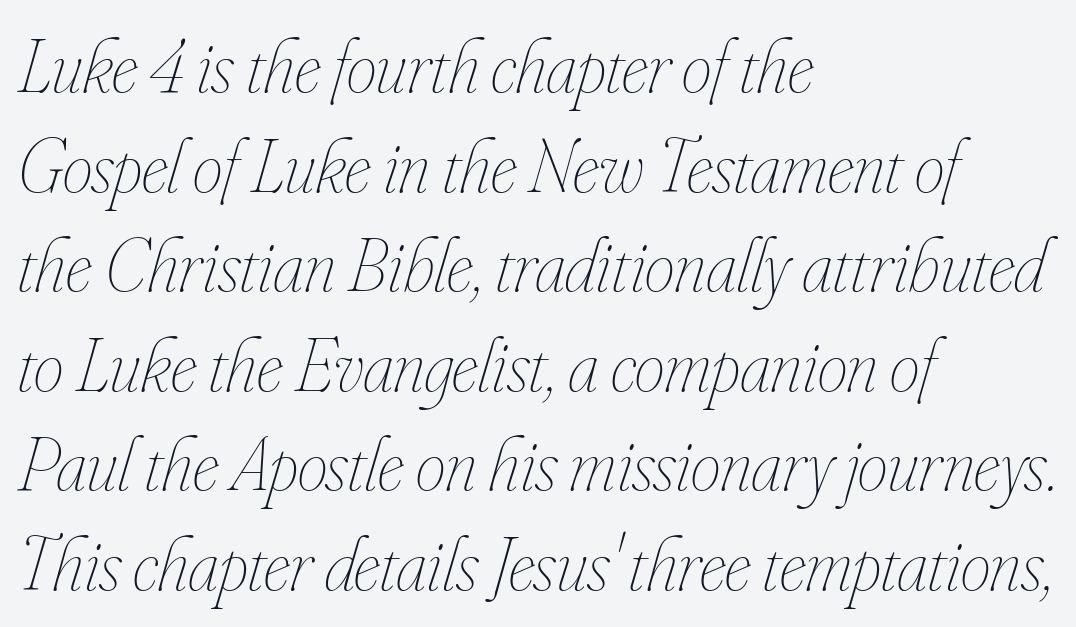
Teacher's note: observe the even left margin — that is flush-left alignment. In terms of leading, this rendering sits right in the middle. The horizontal fit of the characters is conventional and even. Counters stay open thanks to moderate or lighter strokes. You could not count columns in this text — the font is proportionally spaced.
